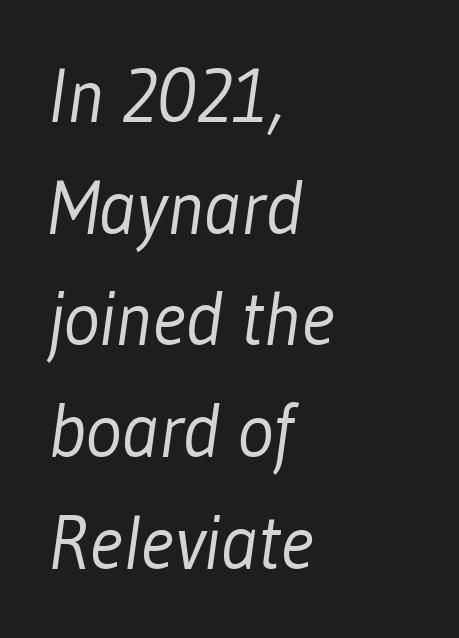
Q: Is the text bold? A: No.
Q: Is the typeface a serif or a sans-serif typeface? A: Sans-serif.
Q: Is the text underlined? A: No.
Q: How is the paragraph aligned? A: Left-aligned.
Q: Is the spacing between letters normal or unusually wide? A: Normal.
Q: Is the spacing between lines tight, normal or loose? A: Normal.
Q: Width (condensed, normal, or wide)? A: Condensed.
Q: Stroke contrast? A: Low.
Q: x-height? A: Medium.
Q: Monospaced? A: No.
